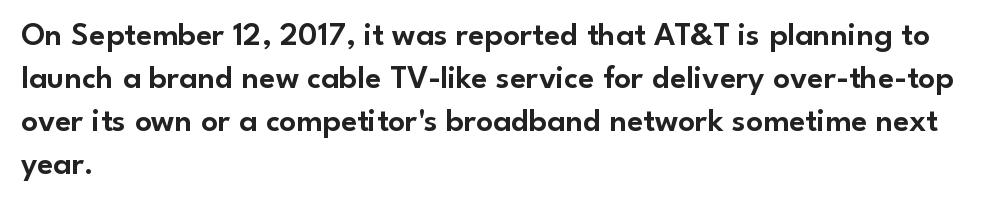
The image shows 33 px sans-serif type, upright; set left-aligned, normal line spacing (1.3x), normal letter spacing, not underlined; low stroke contrast and a small x-height.
